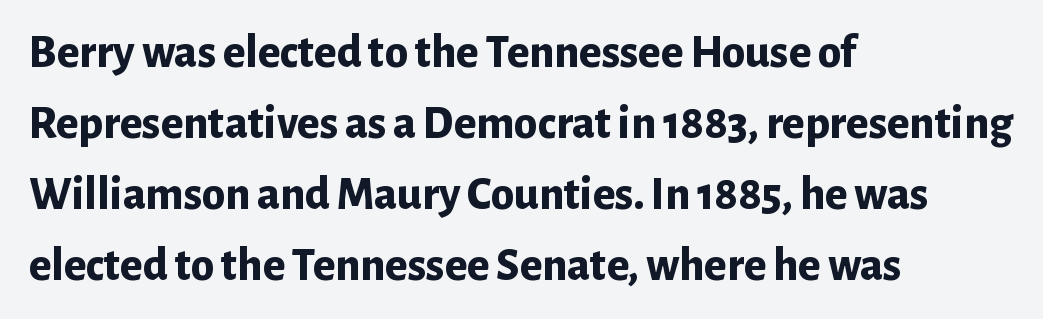
Q: Is the text bold? A: Yes.
Q: Is the text italic (slanted)? A: No, it is upright.
Q: Is the typeface a serif or a sans-serif typeface? A: Sans-serif.
Q: Is the text underlined? A: No.
Q: How is the paragraph aligned? A: Left-aligned.
Q: Is the spacing between letters normal or unusually wide? A: Normal.
Q: Is the spacing between lines tight, normal or loose? A: Normal.
Q: Width (condensed, normal, or wide)? A: Normal.
Q: Stroke contrast? A: Low.
Q: x-height? A: Medium.
Q: Monospaced? A: No.
